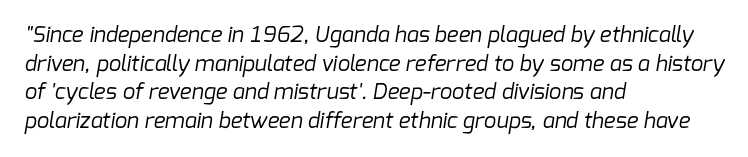
{"bold": "no", "underline": "no", "align": "left", "line_spacing": "normal", "line_spacing_ratio": 1.3, "letter_spacing": "normal", "letter_spacing_em": 0.0, "glyph_px": 22}
